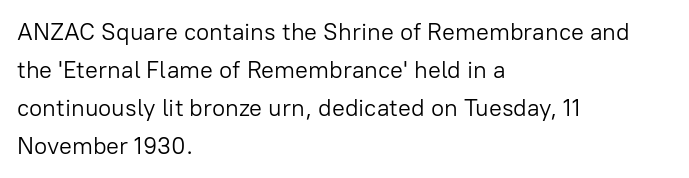
{"italic": "no", "bold": "no", "underline": "no", "align": "left", "line_spacing": "normal", "line_spacing_ratio": 1.59, "letter_spacing": "normal", "letter_spacing_em": 0.0, "glyph_px": 24}
